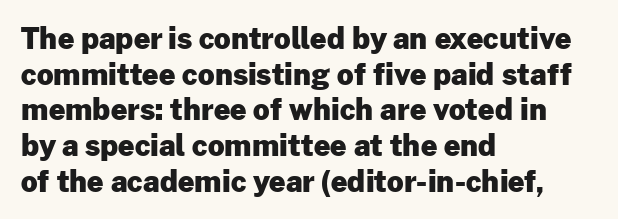
Q: Is the text bold? A: Yes.
Q: Is the text italic (slanted)? A: No, it is upright.
Q: Is the typeface a serif or a sans-serif typeface? A: Sans-serif.
Q: Is the text underlined? A: No.
Q: How is the paragraph aligned? A: Left-aligned.
Q: Is the spacing between letters normal or unusually wide? A: Normal.
Q: Width (condensed, normal, or wide)? A: Normal.
Q: Stroke contrast? A: Low.
Q: x-height? A: Medium.
Q: Monospaced? A: No.
